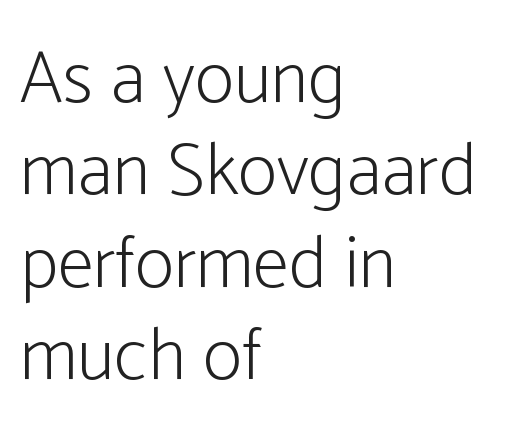
Q: Is the text bold? A: No.
Q: Is the text italic (slanted)? A: No, it is upright.
Q: Is the typeface a serif or a sans-serif typeface? A: Sans-serif.
Q: Is the text underlined? A: No.
Q: How is the paragraph aligned? A: Left-aligned.
Q: Is the spacing between letters normal or unusually wide? A: Normal.
Q: Is the spacing between lines tight, normal or loose? A: Normal.
Q: Width (condensed, normal, or wide)? A: Condensed.
Q: Stroke contrast? A: Low.
Q: x-height? A: Medium.
Q: Monospaced? A: No.
